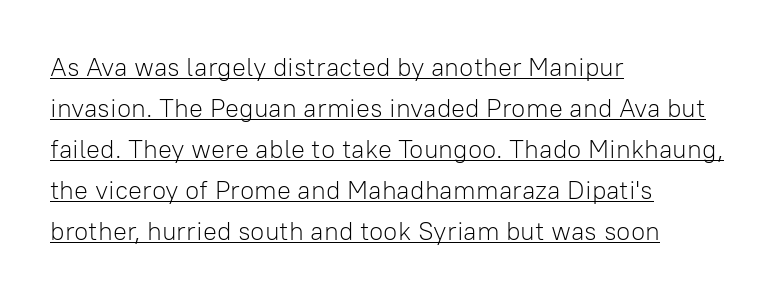
The lines sit at an ordinary, default distance from one another. In designer terms, the underline attribute is active on this setting. The type is set solid horizontally, with unmodified tracking. These lines were composed using upright roman letters. A classic flush-left, rag-right setting is used for this passage.
